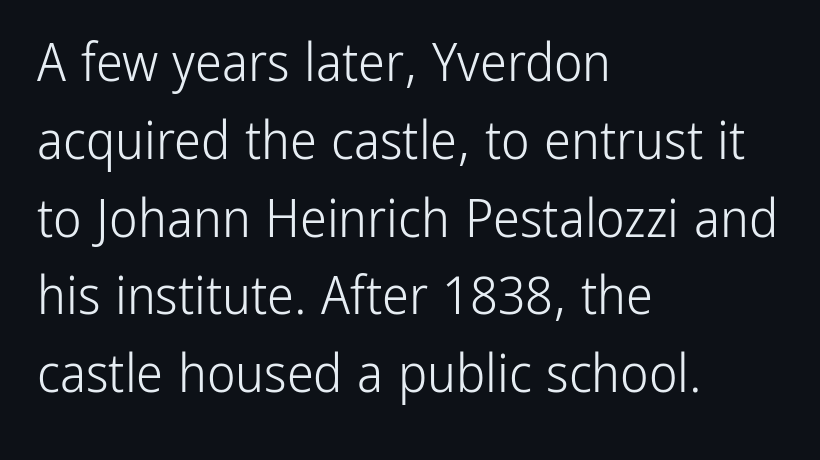
{"serif": "no", "italic": "no", "bold": "no", "weight": "light", "width": "condensed", "stroke_contrast": "low", "x_height": "medium", "monospaced": "no", "underline": "no", "align": "left", "line_spacing": "normal", "line_spacing_ratio": 1.44, "letter_spacing": "normal", "letter_spacing_em": 0.0, "glyph_px": 54}
